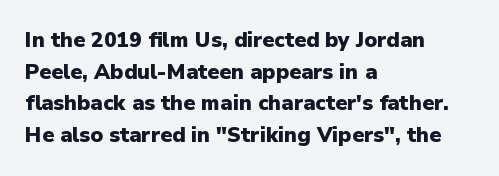
This is roman type, the default non-slanted kind. Observe the ordinary spacing: letters are neighbours, not strangers. The space between consecutive lines is moderate. Leftover space on each line is placed entirely after the last word. The string is rendered with underlining switched off. What weight is shown? A full bold with thick strokes.
